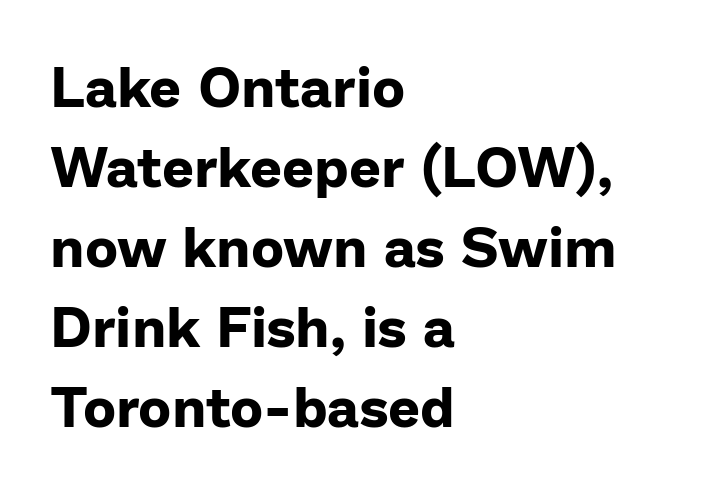
{"serif": "no", "italic": "no", "bold": "yes", "weight": "bold", "width": "normal", "stroke_contrast": "low", "x_height": "medium", "monospaced": "no", "underline": "no", "align": "left", "line_spacing": "normal", "line_spacing_ratio": 1.43, "letter_spacing": "normal", "letter_spacing_em": 0.0, "glyph_px": 56}
